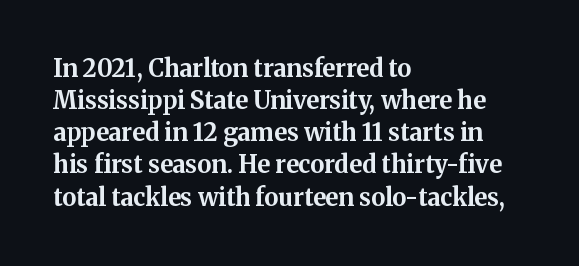
{"italic": "no", "bold": "yes", "underline": "no", "align": "left", "line_spacing": "normal", "line_spacing_ratio": 1.34, "letter_spacing": "normal", "letter_spacing_em": 0.0, "glyph_px": 24}
